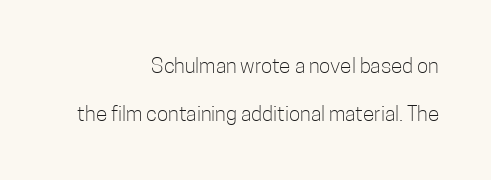
{"italic": "no", "bold": "no", "underline": "no", "align": "right", "line_spacing": "loose", "line_spacing_ratio": 2.3, "letter_spacing": "normal", "letter_spacing_em": 0.0, "glyph_px": 21}
